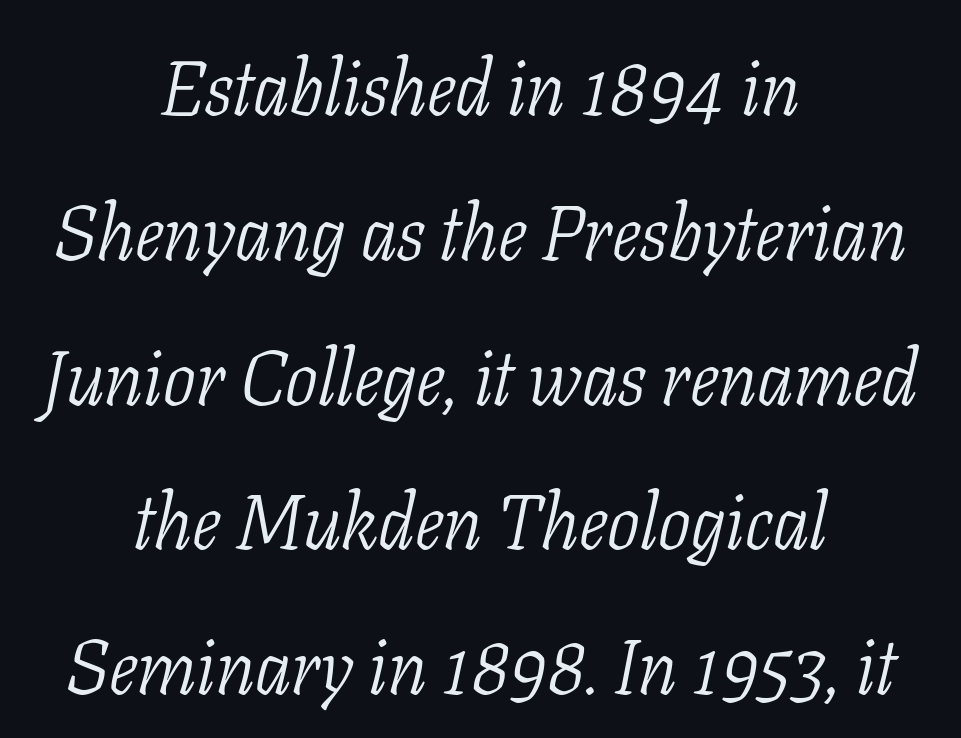
{"serif": "yes", "italic": "yes", "lean": "right", "slant_degrees": 11, "bold": "no", "weight": "light", "width": "condensed", "stroke_contrast": "low", "x_height": "medium", "monospaced": "no", "underline": "no", "align": "center", "line_spacing_ratio": 1.88, "letter_spacing": "normal", "letter_spacing_em": 0.0, "glyph_px": 77}
